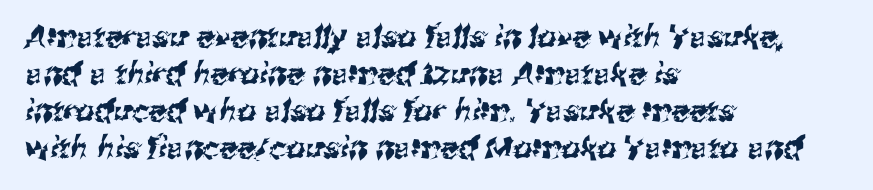
The image shows 30 px sans-serif type; set left-aligned, line spacing 1.23x, normal letter spacing, not underlined; medium stroke contrast and a medium x-height.
